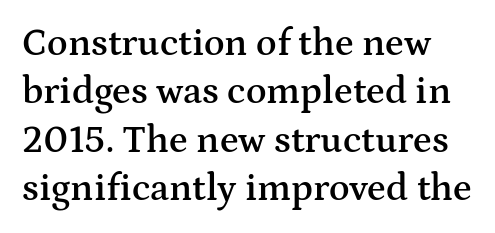
The image shows 38 px semibold, wide serif type, upright; set normal line spacing (1.27x), normal letter spacing, not underlined; medium stroke contrast and a medium x-height.
